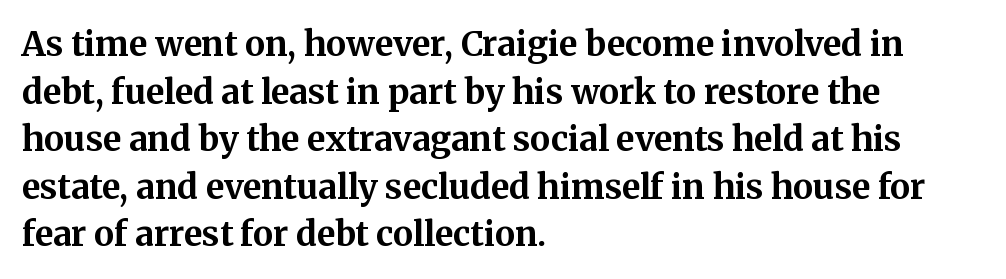
The image shows 34 px bold serif type, upright; set left-aligned, normal line spacing (1.4x), normal letter spacing, not underlined; medium stroke contrast and a medium x-height.
